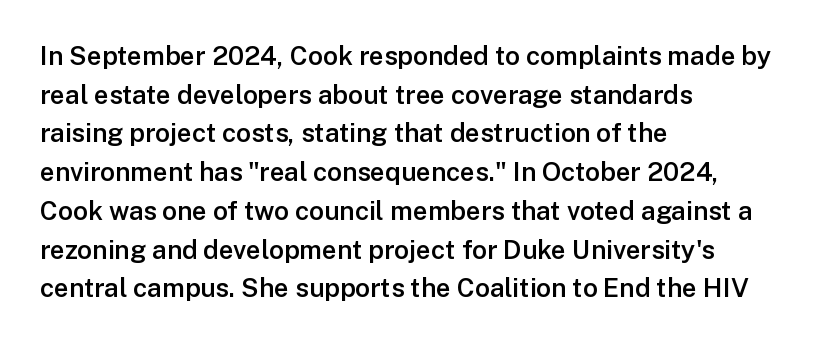
Q: Is the text bold? A: Semi-bold.
Q: Is the text italic (slanted)? A: No, it is upright.
Q: Is the text underlined? A: No.
Q: How is the paragraph aligned? A: Left-aligned.
Q: Is the spacing between letters normal or unusually wide? A: Normal.
Q: Is the spacing between lines tight, normal or loose? A: Normal.
